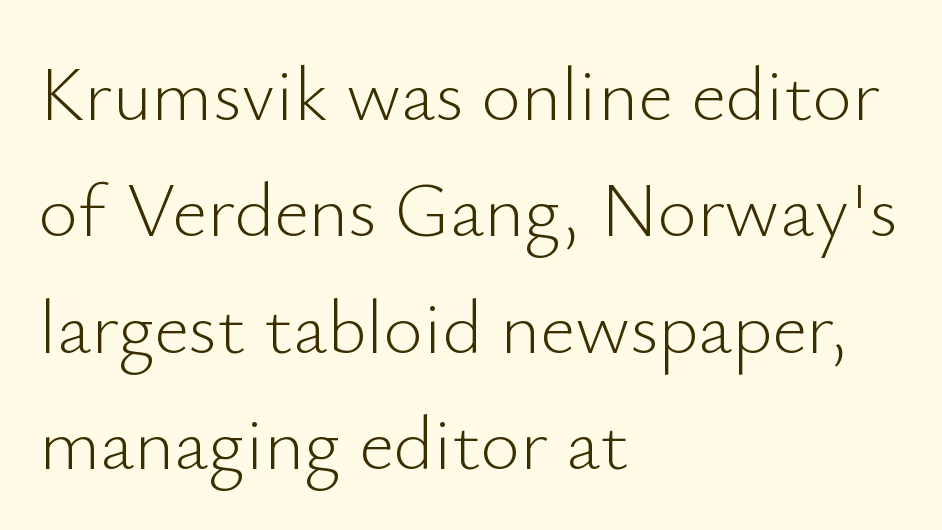
Q: Is the text bold? A: No.
Q: Is the text italic (slanted)? A: No, it is upright.
Q: Is the typeface a serif or a sans-serif typeface? A: Sans-serif.
Q: Is the text underlined? A: No.
Q: How is the paragraph aligned? A: Left-aligned.
Q: Is the spacing between letters normal or unusually wide? A: Normal.
Q: Is the spacing between lines tight, normal or loose? A: Normal.
Q: Width (condensed, normal, or wide)? A: Normal.
Q: Stroke contrast? A: Low.
Q: x-height? A: Small.
Q: Monospaced? A: No.
